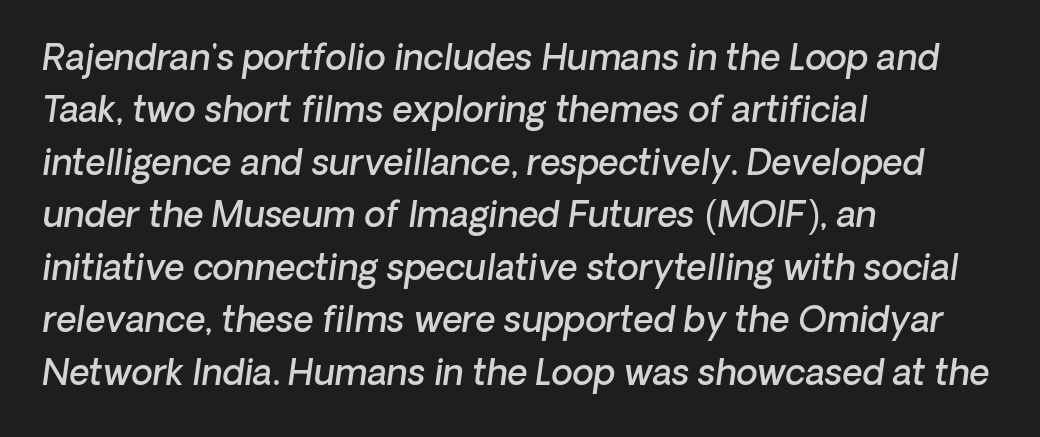
Compared with an ordinary text face, these strokes are moderately heavier — a semibold. Leading: standard. Default kerning and tracking; the words read as compact shapes. Rule under the text: the space is simply empty.
